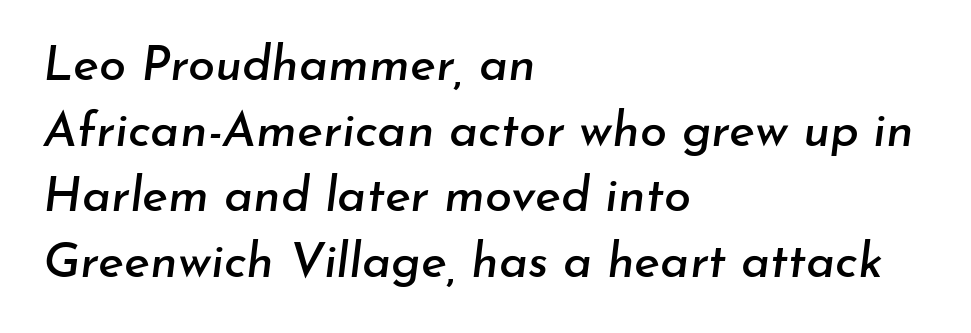
Tall strokes in this sample are angled rather than plumb. Nothing unusual about the tracking: characters are spaced as the font intends. The text block is weighted toward the left margin, trailing off unevenly rightward. The line-height multiplier appears to be the usual default.
